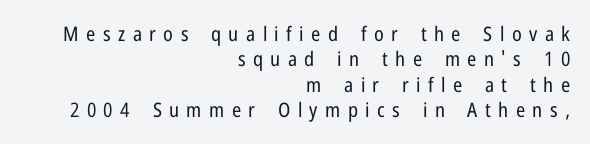
Q: Is the text bold? A: No.
Q: Is the text italic (slanted)? A: No, it is upright.
Q: Is the text underlined? A: No.
Q: How is the paragraph aligned? A: Right-aligned.
Q: Is the spacing between letters normal or unusually wide? A: Unusually wide.
Q: Is the spacing between lines tight, normal or loose? A: Normal.
